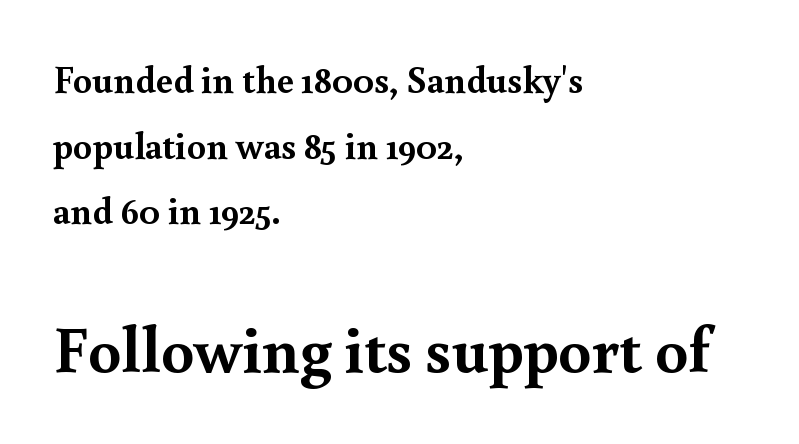
Honestly, the letter spacing is just normal — you wouldn't notice it. The face used here is seriffed, in the tradition of book romans. Spacing verdict: proportional, widths tailored to each character. Left-aligned paragraph, ragged on the right. Does the lettering tilt? It doesn't — this is upright.
